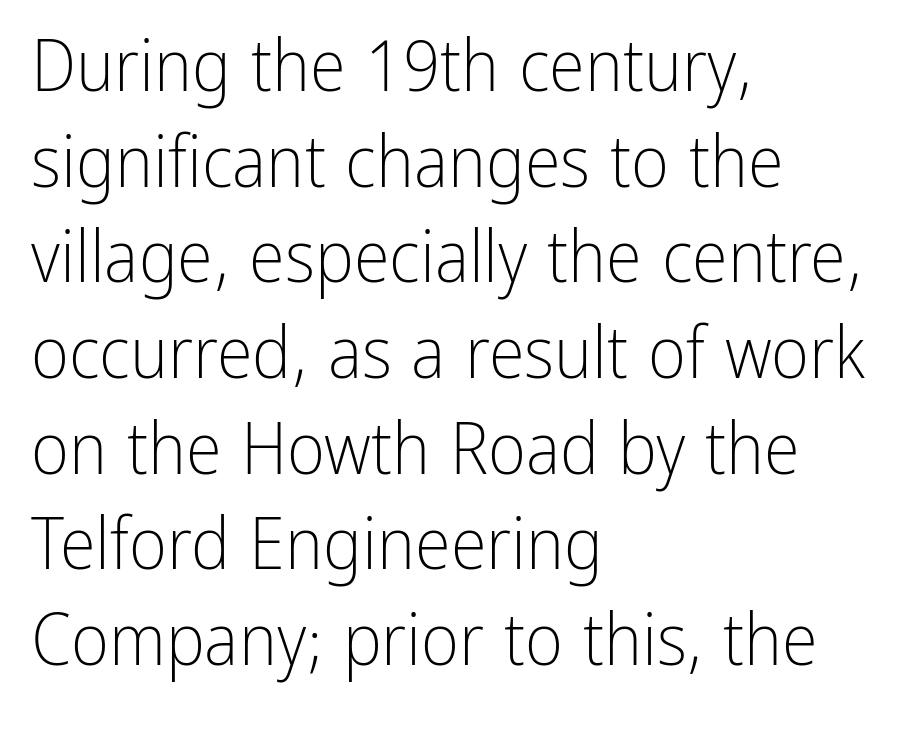
The image shows 73 px light, condensed sans-serif type, upright; set left-aligned, normal line spacing (1.31x), normal letter spacing, not underlined; low stroke contrast and a medium x-height.
